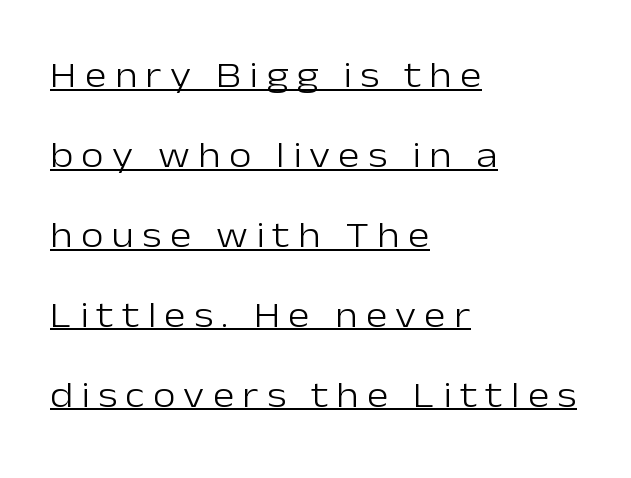
{"serif": "no", "italic": "no", "bold": "no", "weight": "light", "width": "normal", "stroke_contrast": "low", "x_height": "medium", "monospaced": "no", "underline": "yes", "align": "left", "line_spacing": "loose", "line_spacing_ratio": 2.16, "letter_spacing": "wide", "letter_spacing_em": 0.22, "glyph_px": 37}
